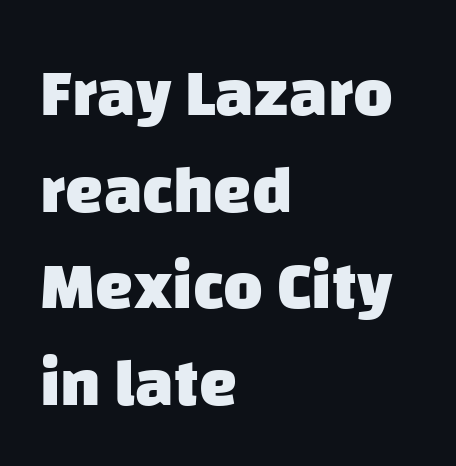
The image shows 68 px heavy sans-serif type; set left-aligned, normal line spacing (1.42x), normal letter spacing, not underlined; low stroke contrast and a large x-height.
